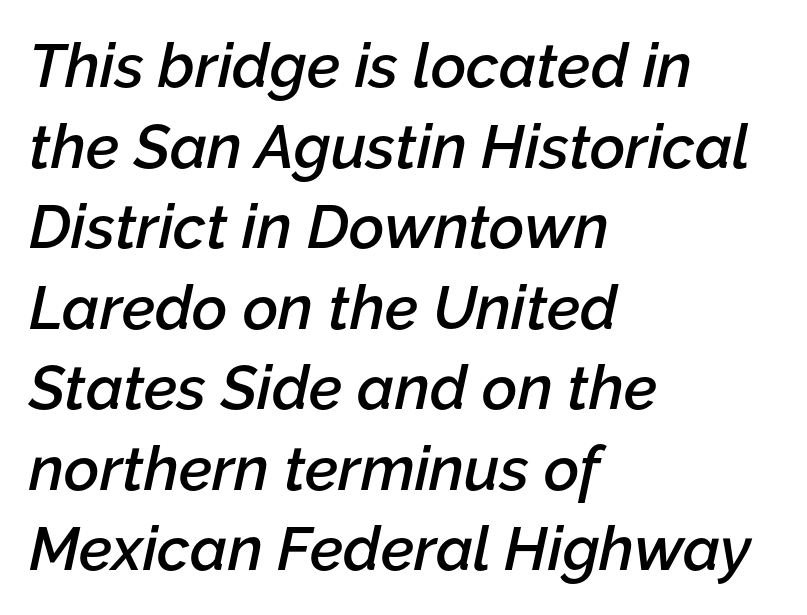
{"italic": "yes", "lean": "right", "slant_degrees": 12, "bold": "semi", "weight": "semibold", "width": "normal", "stroke_contrast": "low", "x_height": "medium", "monospaced": "no", "underline": "no", "align": "left", "line_spacing": "normal", "line_spacing_ratio": 1.32, "letter_spacing": "normal", "letter_spacing_em": 0.0, "glyph_px": 61}
